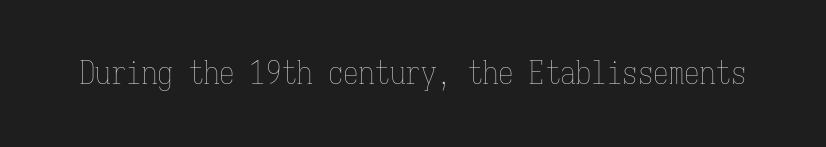
The image shows 31 px thin, condensed type, upright, monospaced; set normal letter spacing, not underlined; low stroke contrast and a medium x-height.
